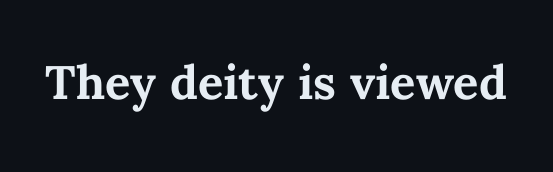
The image shows 47 px bold type, upright; set normal letter spacing, not underlined; medium stroke contrast and a medium x-height.
